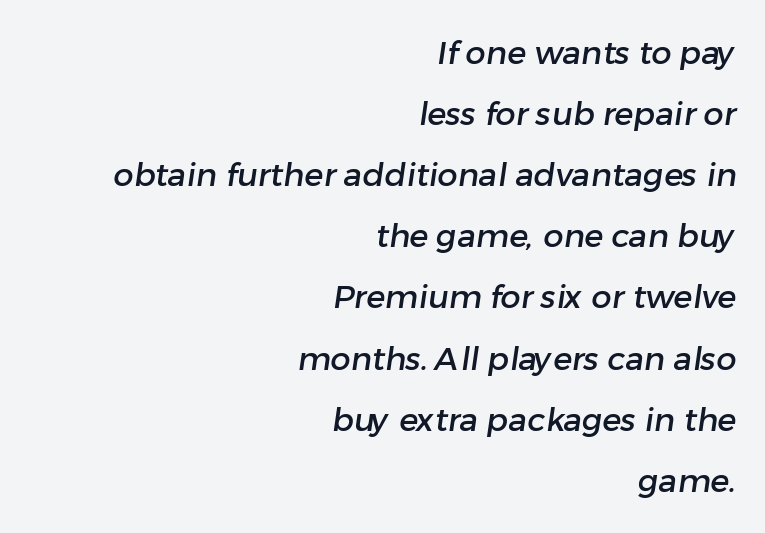
The image shows 32 px sans-serif type; set right-aligned, loose line spacing (1.91x), normal letter spacing, not underlined; low stroke contrast and a medium x-height.
